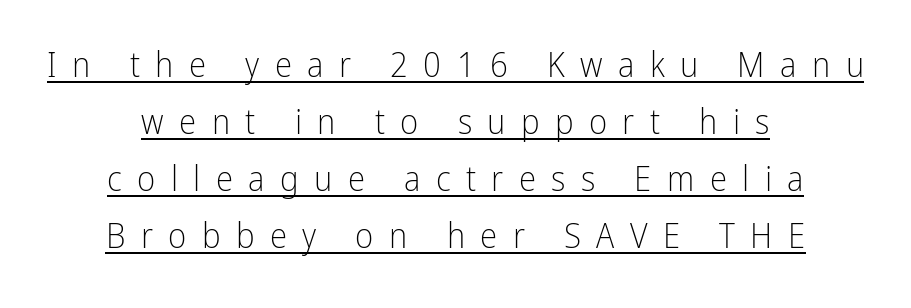
Does the type have serifs? No, each stem ends abruptly. The typesetting does not lean heavy: it is not bold. The tracking reads as deliberately expanded to a designer's eye. Notice how a bar underscores the lettering throughout. The lettering holds an erect, upright posture throughout.
